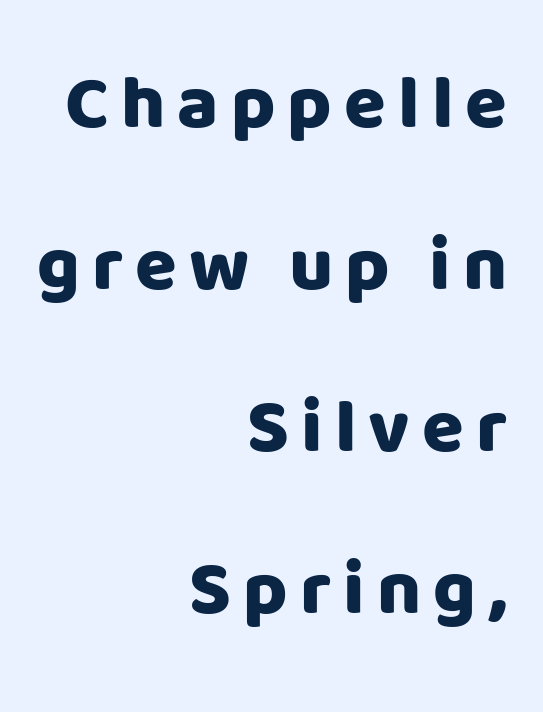
Q: Is the text bold? A: Yes.
Q: Is the text italic (slanted)? A: No, it is upright.
Q: Is the typeface a serif or a sans-serif typeface? A: Sans-serif.
Q: Is the text underlined? A: No.
Q: How is the paragraph aligned? A: Right-aligned.
Q: Is the spacing between lines tight, normal or loose? A: Loose.
Q: Width (condensed, normal, or wide)? A: Normal.
Q: Stroke contrast? A: Low.
Q: x-height? A: Large.
Q: Monospaced? A: No.
